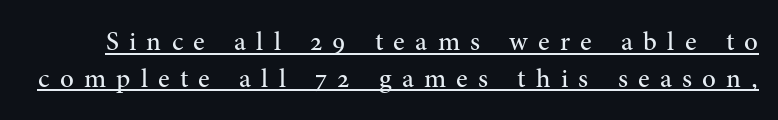
Q: Is the text bold? A: No.
Q: Is the text italic (slanted)? A: No, it is upright.
Q: Is the text underlined? A: Yes.
Q: Is the spacing between letters normal or unusually wide? A: Unusually wide.
Q: Is the spacing between lines tight, normal or loose? A: Normal.
